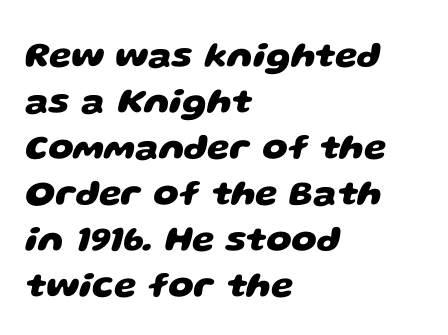
{"serif": "no", "bold": "yes", "weight": "heavy", "width": "wide", "stroke_contrast": "low", "x_height": "large", "monospaced": "no", "underline": "no", "align": "left", "line_spacing": "normal", "line_spacing_ratio": 1.28, "letter_spacing": "normal", "letter_spacing_em": 0.0, "glyph_px": 36}
